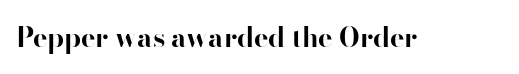
The image shows 27 px bold type, upright; set normal letter spacing, not underlined.
